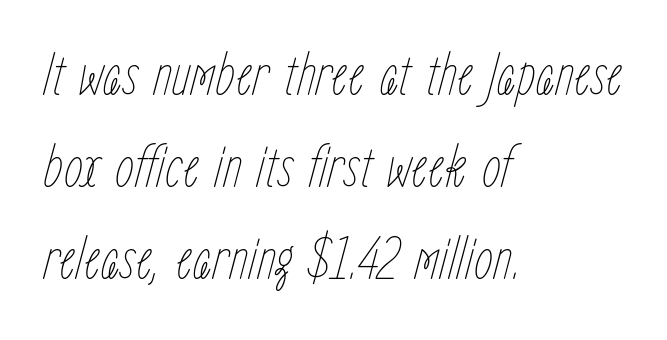
{"italic": "yes", "lean": "right", "slant_degrees": 15, "bold": "no", "weight": "thin", "width": "condensed", "stroke_contrast": "low", "x_height": "medium", "monospaced": "no", "underline": "no", "align": "left", "line_spacing": "normal", "line_spacing_ratio": 1.51, "letter_spacing": "normal", "letter_spacing_em": 0.0, "glyph_px": 61}
